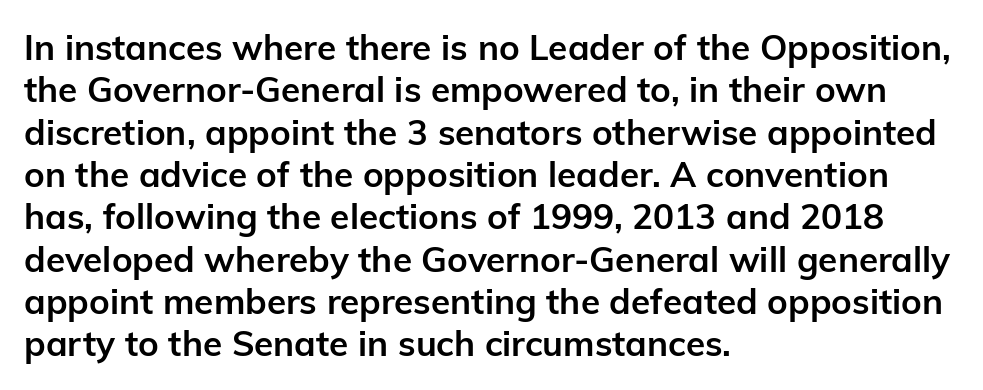
A clean baseline with only descenders dipping below it. Is the type bold? Yes — the strokes are clearly thick and heavy. Proportional: the letters do not fall into vertical columns. Glyph-to-glyph distance matches everyday printed text.
